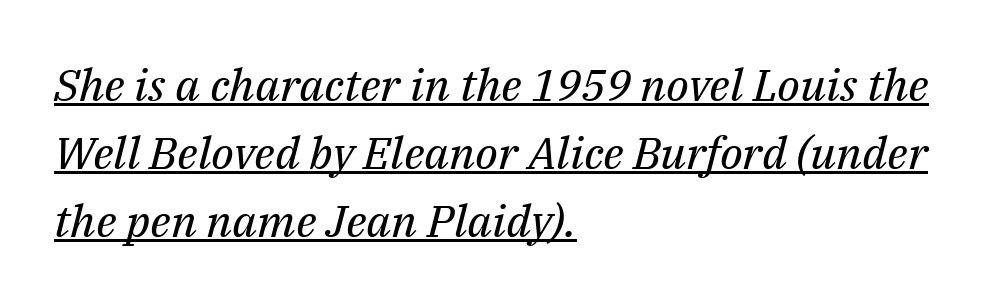
Q: Is the text bold? A: No.
Q: Is the text italic (slanted)? A: Yes, it leans right by about 14 degrees.
Q: Is the typeface a serif or a sans-serif typeface? A: Serif.
Q: Is the text underlined? A: Yes.
Q: How is the paragraph aligned? A: Left-aligned.
Q: Is the spacing between letters normal or unusually wide? A: Normal.
Q: Is the spacing between lines tight, normal or loose? A: Normal.
Q: Width (condensed, normal, or wide)? A: Normal.
Q: Stroke contrast? A: Medium.
Q: x-height? A: Medium.
Q: Monospaced? A: No.
